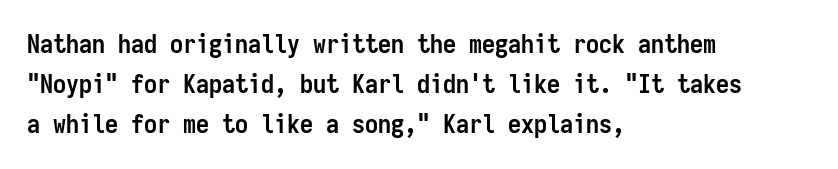
Q: Is the text bold? A: Yes.
Q: Is the text italic (slanted)? A: No, it is upright.
Q: Is the text underlined? A: No.
Q: How is the paragraph aligned? A: Left-aligned.
Q: Is the spacing between letters normal or unusually wide? A: Normal.
Q: Is the spacing between lines tight, normal or loose? A: Normal.
